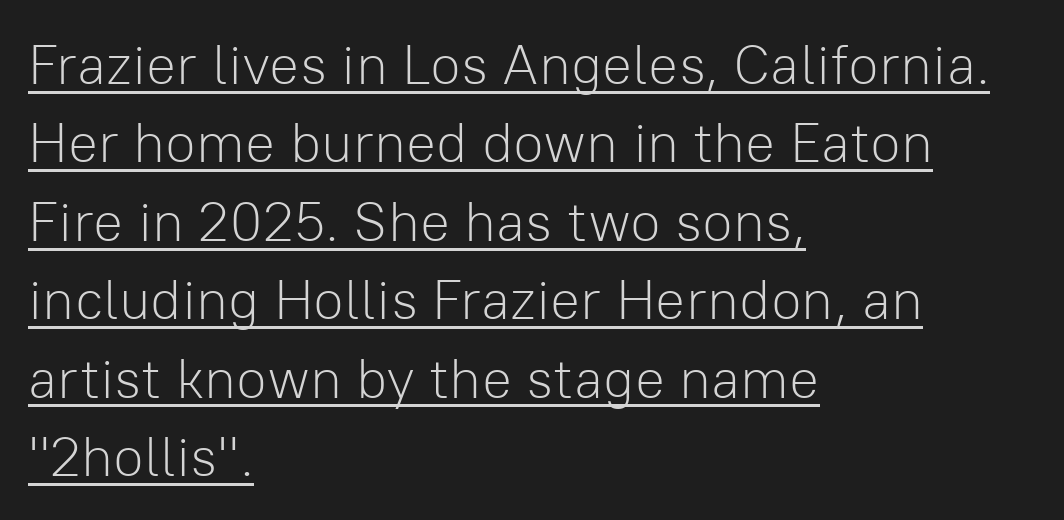
No chunkiness to these letters — they're not bold. The text was rendered using a sans face with plain stroke endings. In designer terms, the underline attribute is active on this setting. A typesetter would call this leading conventional body-copy spacing. The font's upright variant was chosen for this text.
